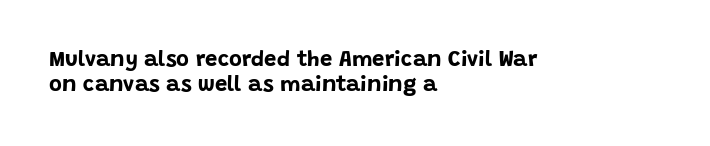
{"italic": "no", "bold": "yes", "underline": "no", "align": "left", "line_spacing": "tight", "line_spacing_ratio": 1.13, "letter_spacing": "normal", "letter_spacing_em": 0.0, "glyph_px": 22}
